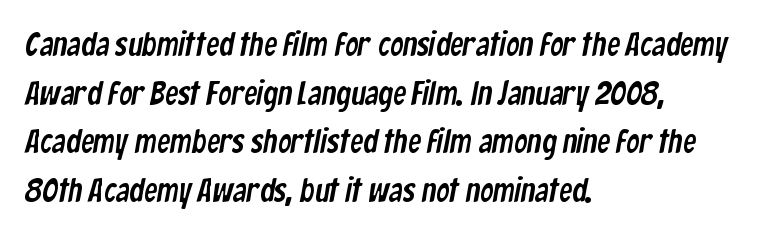
The image shows 33 px condensed sans-serif type; set left-aligned, normal line spacing (1.47x), normal letter spacing, not underlined; low stroke contrast and a medium x-height.
